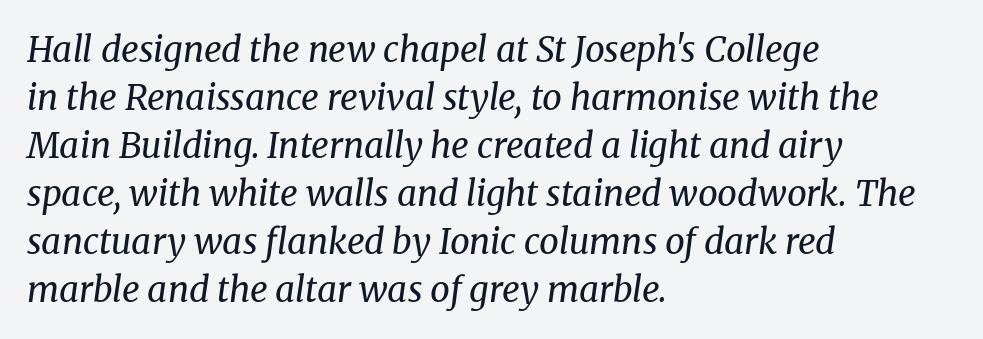
Note: serifs present on the glyphs. Each letter keeps its own natural width here, so spacing adapts to shape. This is oblique type, the kind used for emphasis or titles. Check the space under the baseline: it is left empty.
